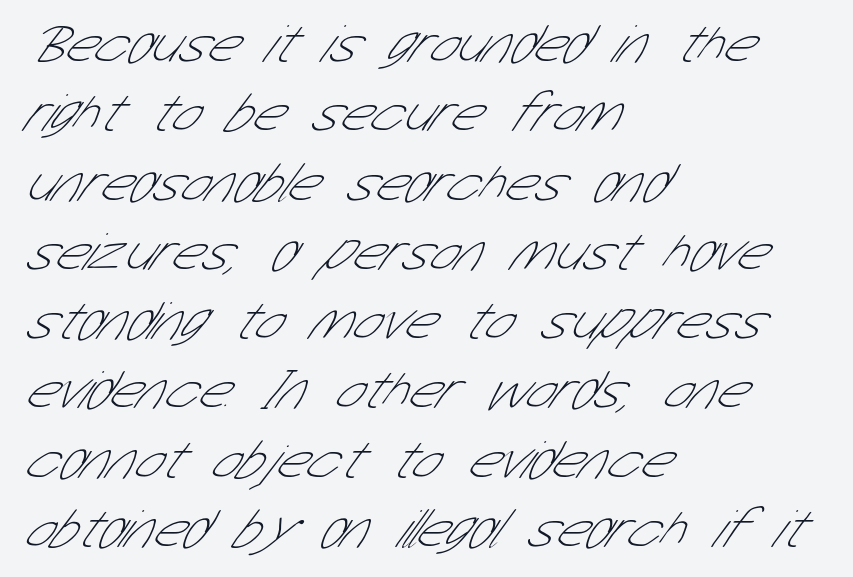
Q: Is the text bold? A: No.
Q: Is the typeface a serif or a sans-serif typeface? A: Sans-serif.
Q: Is the text underlined? A: No.
Q: How is the paragraph aligned? A: Left-aligned.
Q: Is the spacing between letters normal or unusually wide? A: Normal.
Q: Is the spacing between lines tight, normal or loose? A: Normal.
Q: Width (condensed, normal, or wide)? A: Condensed.
Q: Stroke contrast? A: Low.
Q: x-height? A: Medium.
Q: Monospaced? A: No.
